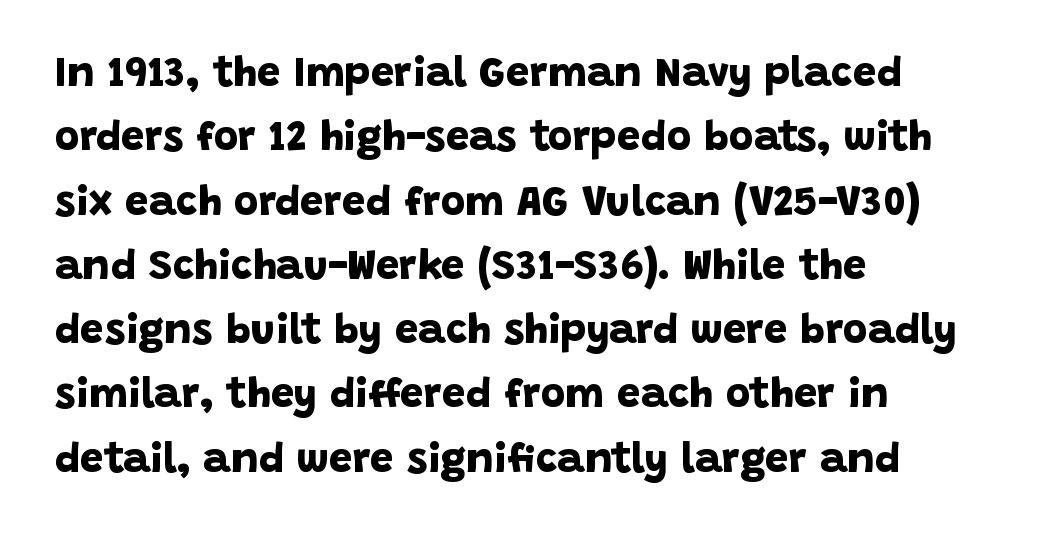
The image shows 42 px bold sans-serif type; set left-aligned, normal line spacing (1.53x), normal letter spacing, not underlined; low stroke contrast and a large x-height.
